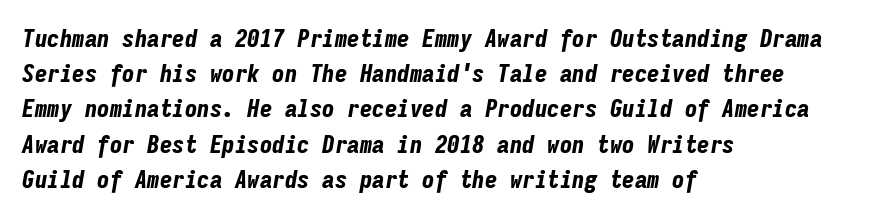
Q: Is the text bold? A: Yes.
Q: Is the text italic (slanted)? A: Yes, it leans right by about 9 degrees.
Q: Is the text underlined? A: No.
Q: How is the paragraph aligned? A: Left-aligned.
Q: Is the spacing between letters normal or unusually wide? A: Normal.
Q: Is the spacing between lines tight, normal or loose? A: Normal.
